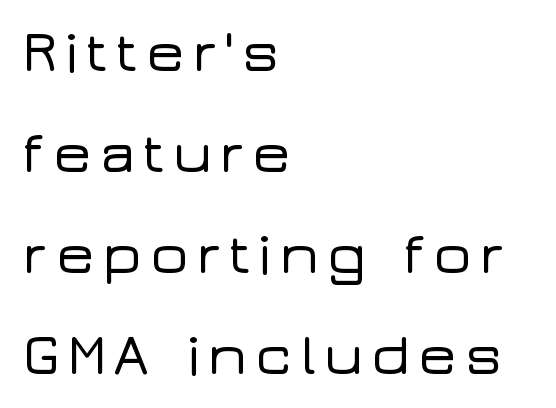
{"serif": "no", "italic": "no", "width": "wide", "stroke_contrast": "low", "x_height": "medium", "monospaced": "no", "underline": "no", "align": "left", "line_spacing_ratio": 1.71, "glyph_px": 59}
